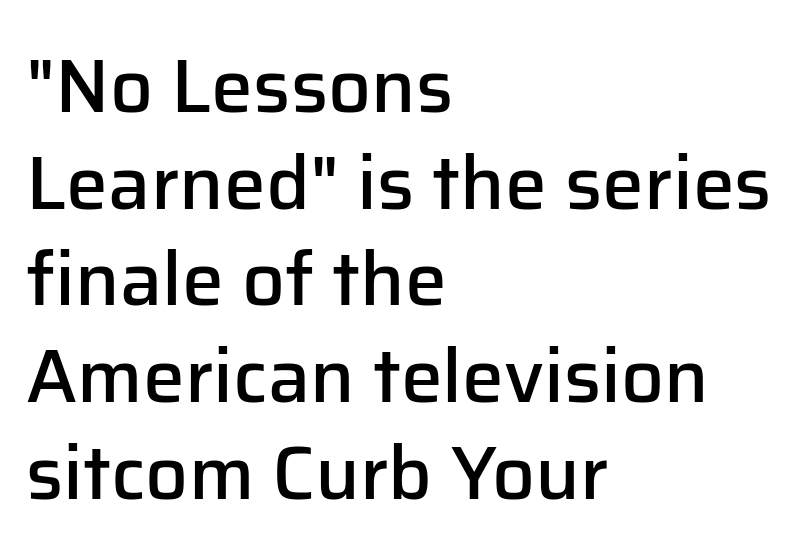
In terms of leading, this rendering sits right in the middle. Typesetter's note: demi weight, one step under bold. The letters advance in unequal steps, a hallmark of proportional type. Unlike a traditional serif, this face leaves its strokes unadorned. Look at the tracking — it's just the regular setting, nothing added.
